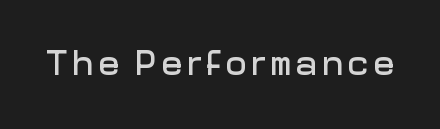
Q: Is the text italic (slanted)? A: No, it is upright.
Q: Is the typeface a serif or a sans-serif typeface? A: Sans-serif.
Q: Is the text underlined? A: No.
Q: Width (condensed, normal, or wide)? A: Normal.
Q: Stroke contrast? A: Low.
Q: x-height? A: Medium.
Q: Monospaced? A: No.
